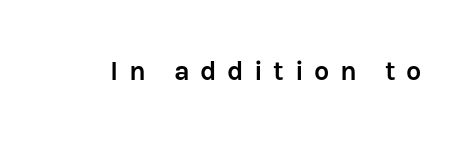
The zone under the glyphs is completely vacant. The letterforms stand isolated, each surrounded by extra space. The font's upright variant was chosen for this text. Chunky letters — that's bold for sure.
